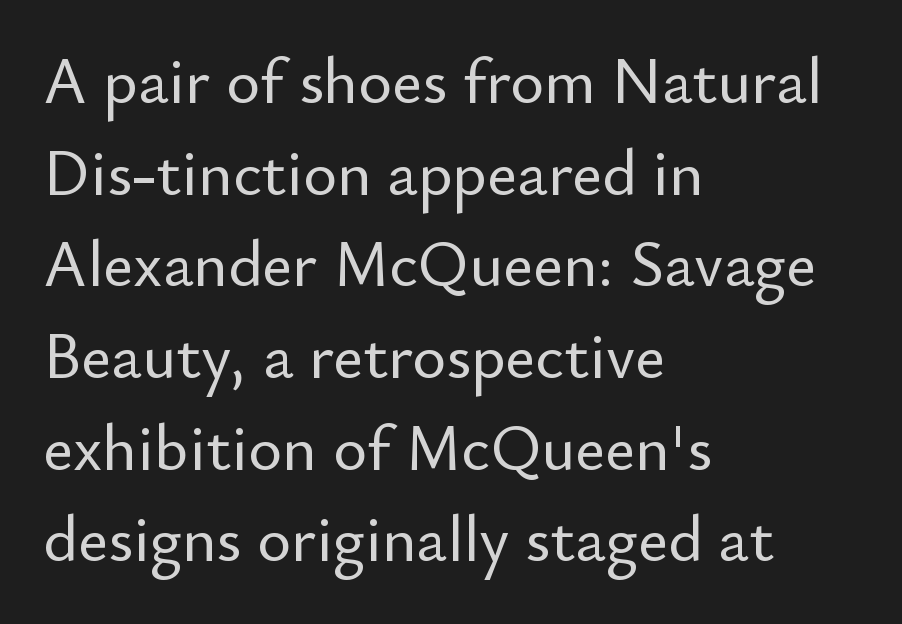
Varying glyph widths throughout — classic text-font behaviour. The line-height multiplier appears to be the usual default. Stroke terminals: plain, sans-serif. In CSS terms this would be text-align: left. The space beneath each line is pristine and unruled.
